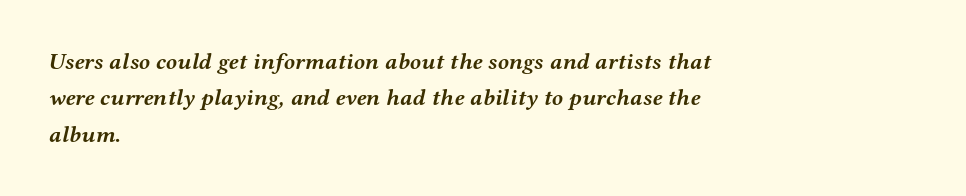
Q: Is the text bold? A: Yes.
Q: Is the text italic (slanted)? A: Yes, it leans right by about 12 degrees.
Q: Is the text underlined? A: No.
Q: How is the paragraph aligned? A: Left-aligned.
Q: Is the spacing between letters normal or unusually wide? A: Normal.
Q: Is the spacing between lines tight, normal or loose? A: Normal.
